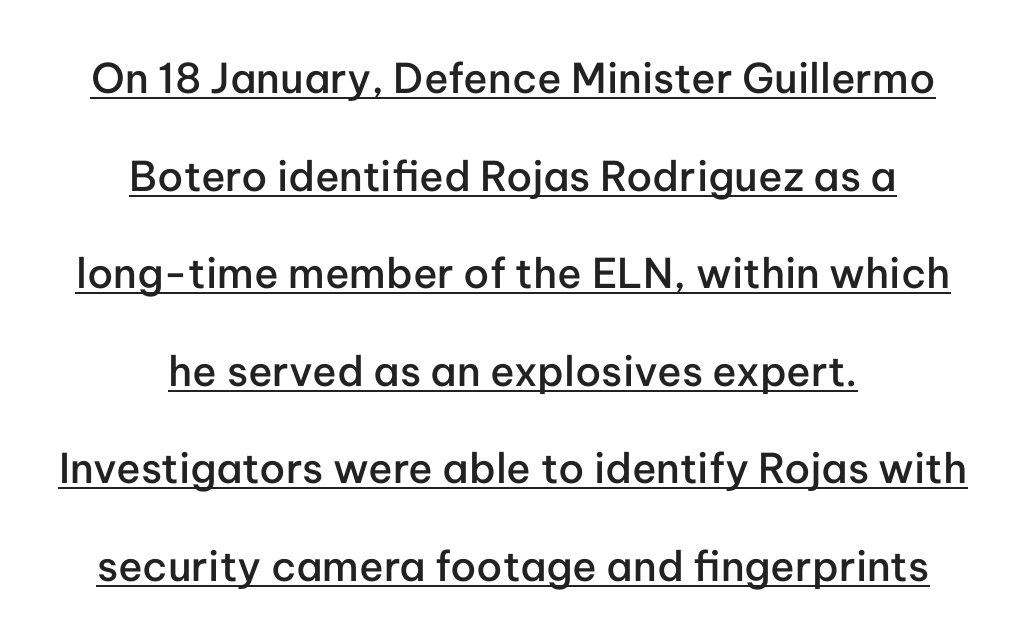
Vertical strokes here are truly vertical. This is sans-serif lettering, the kind often seen on screens and signage. Short note: letters normally spaced. Character widths vary here, with narrow letters taking less room than wide ones.
